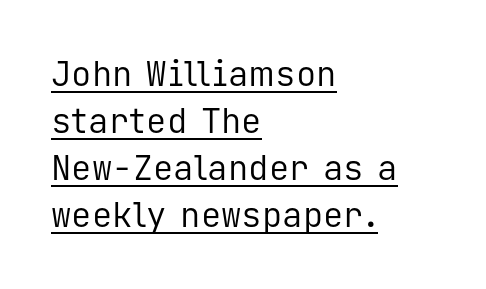
Think of a typewriter: that constant character pitch is what you see here. Nobody touched the tracking dial on this one. Summary of vertical rhythm: regular, with standard interline spacing. A student would call this left alignment; a typographer would say flush left, rag right. Stems here are at most as thick as an everyday book face.
